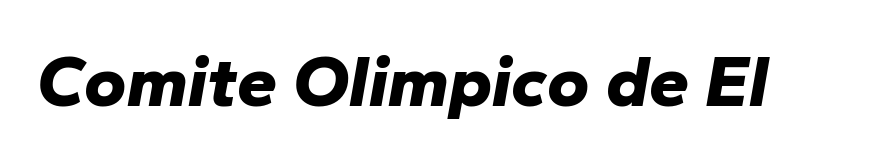
{"italic": "yes", "lean": "right", "slant_degrees": 10, "bold": "yes", "weight": "bold", "width": "normal", "stroke_contrast": "low", "x_height": "medium", "monospaced": "no", "underline": "no", "letter_spacing": "normal", "letter_spacing_em": 0.0, "glyph_px": 72}
